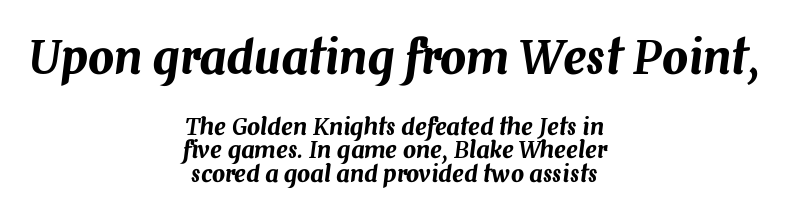
{"italic": "yes", "lean": "right", "slant_degrees": 7, "width": "normal", "stroke_contrast": "medium", "x_height": "medium", "monospaced": "no", "underline": "no", "align": "center", "line_spacing": "tight", "line_spacing_ratio": 1.02, "letter_spacing": "normal", "letter_spacing_em": 0.0, "larger_block": "first", "size_ratio": 2.0, "glyph_px": 46}
